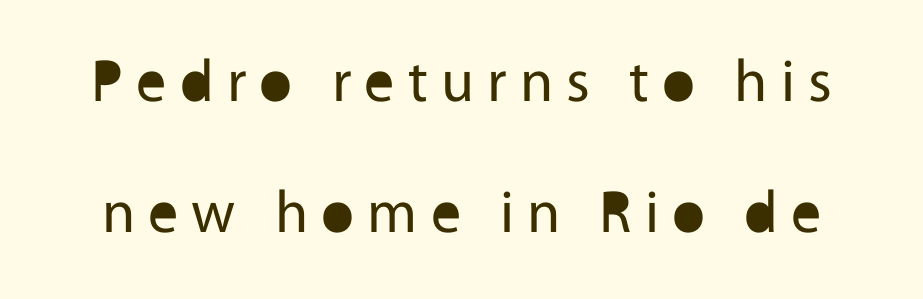
Q: Is the text bold? A: No.
Q: Is the text italic (slanted)? A: No, it is upright.
Q: Is the typeface a serif or a sans-serif typeface? A: Sans-serif.
Q: Is the text underlined? A: No.
Q: Is the spacing between letters normal or unusually wide? A: Unusually wide.
Q: Is the spacing between lines tight, normal or loose? A: Loose.
Q: Width (condensed, normal, or wide)? A: Normal.
Q: x-height? A: Medium.
Q: Monospaced? A: No.
